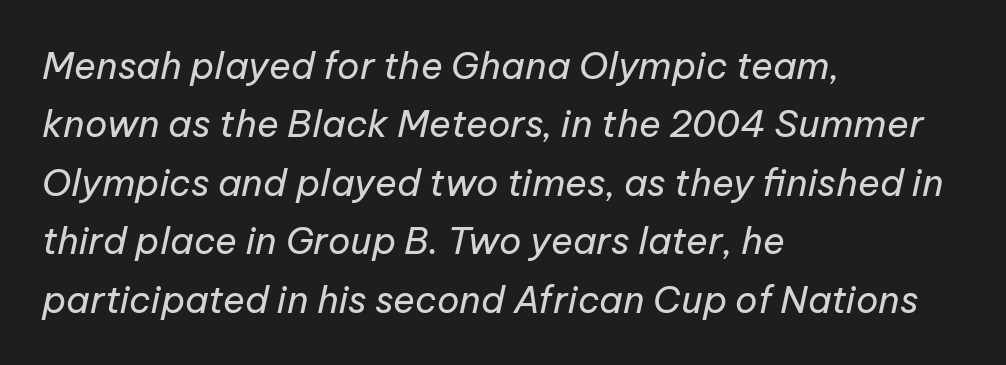
The image shows 37 px regular-weight type, italic (leaning right); set left-aligned, normal line spacing (1.58x), normal letter spacing, not underlined; low stroke contrast and a medium x-height.
